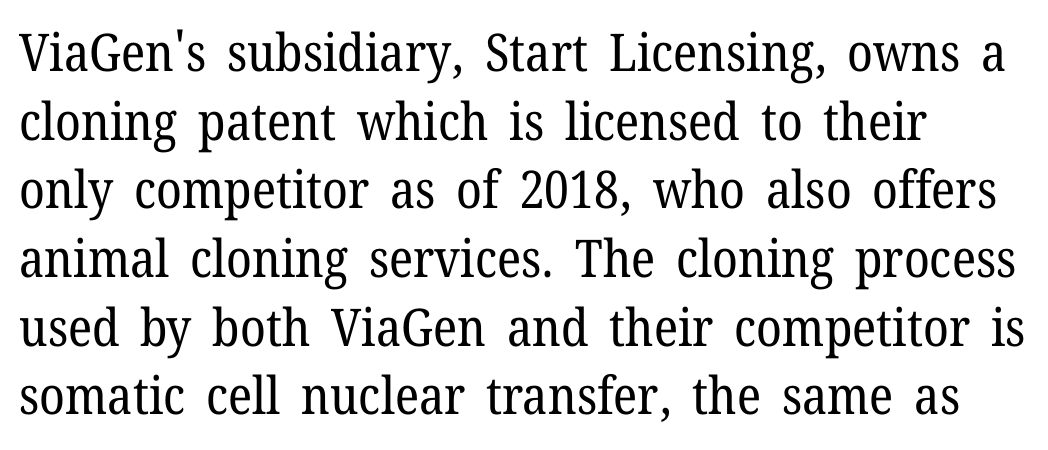
Students, observe: this is what conventionally led text looks like. Stroke thickness stays within the range of a standard reading face or lighter. This rendering features lettering with no underline. Nope, not italic — everything's standing straight. What kind of face is this? One with serifs. Think of a printed novel: that variable character pitch is what you see here.
